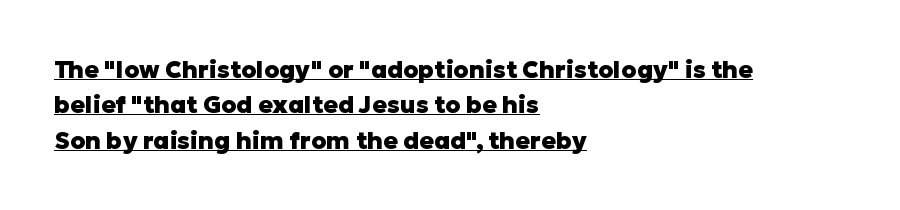
{"italic": "no", "bold": "yes", "underline": "yes", "align": "left", "line_spacing": "normal", "line_spacing_ratio": 1.47, "letter_spacing": "normal", "letter_spacing_em": 0.0, "glyph_px": 24}
